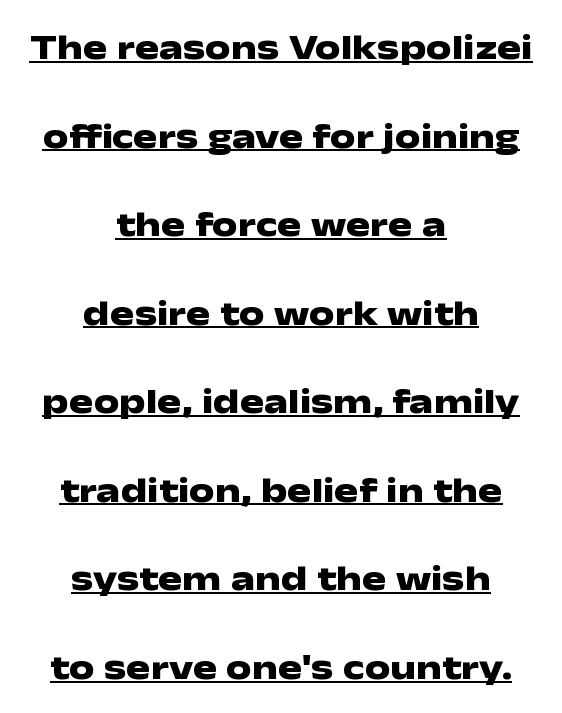
Q: Is the text bold? A: Yes.
Q: Is the text italic (slanted)? A: No, it is upright.
Q: Is the typeface a serif or a sans-serif typeface? A: Sans-serif.
Q: Is the text underlined? A: Yes.
Q: How is the paragraph aligned? A: Centered.
Q: Is the spacing between letters normal or unusually wide? A: Normal.
Q: Is the spacing between lines tight, normal or loose? A: Loose.
Q: Width (condensed, normal, or wide)? A: Wide.
Q: Stroke contrast? A: Low.
Q: x-height? A: Medium.
Q: Monospaced? A: No.
